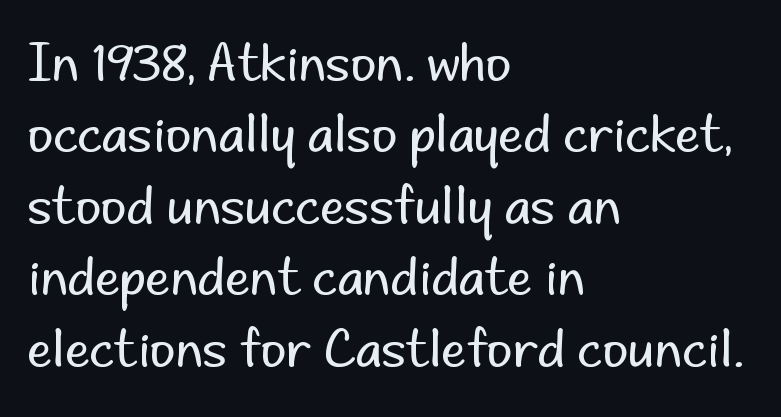
Note: no serifs on the glyphs. Summary of weight: not heavy and not bold. The letters advance in unequal steps, a hallmark of proportional type. Horizontal bands of white between lines are of average thickness. In CSS terms this would be text-align: left. The lettering stays uniformly vertical, giving the passage a roman look.
